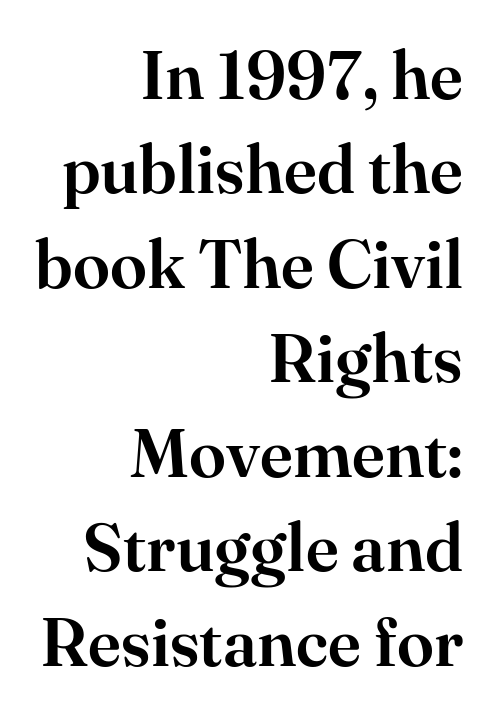
Between one letter and the next there's only the usual sliver of space. Italic? Not at all — the glyphs are vertical. Any mark beneath the type? The region is blank. The passage shown is typed in a proportional face where columns would drift. Notice how descenders clear the ascenders below comfortably — that's standard leading.
